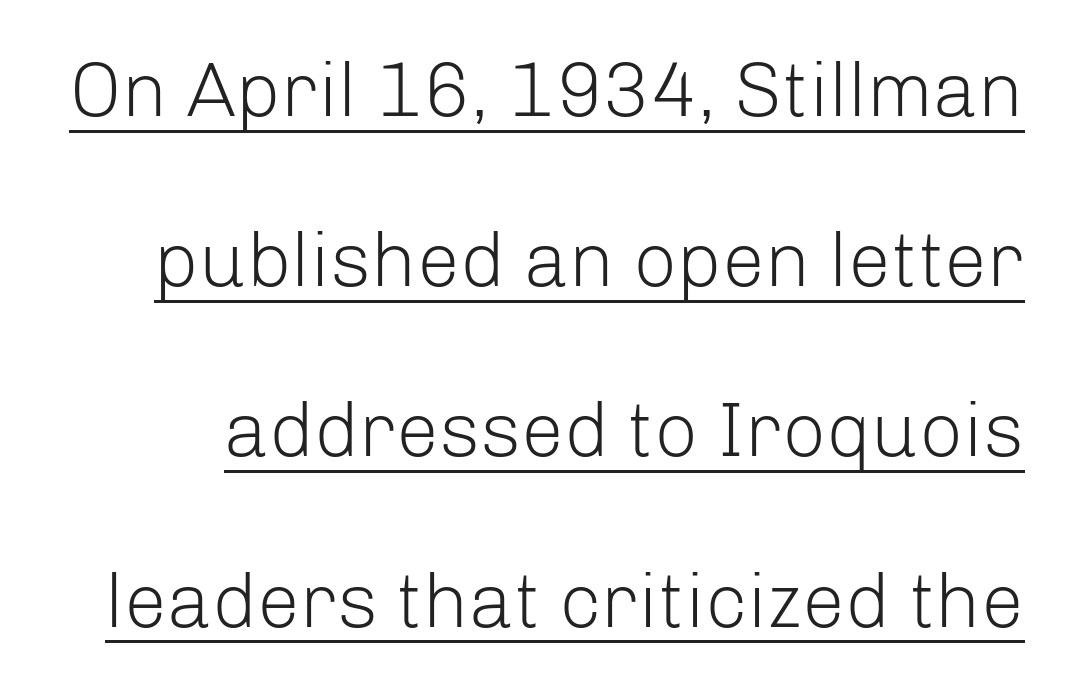
The face used here is proportionally spaced, like ordinary book or web type. Here the glyphs are tracked normally, forming tight word shapes. Serif or sans? Sans — the stroke terminals are bare. Students, observe: this is what heavily led, spacious text looks like.
